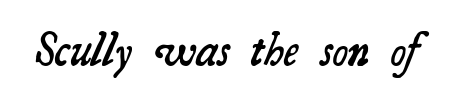
The image shows 47 px semibold serif type; set normal letter spacing, not underlined; medium stroke contrast and a small x-height.
